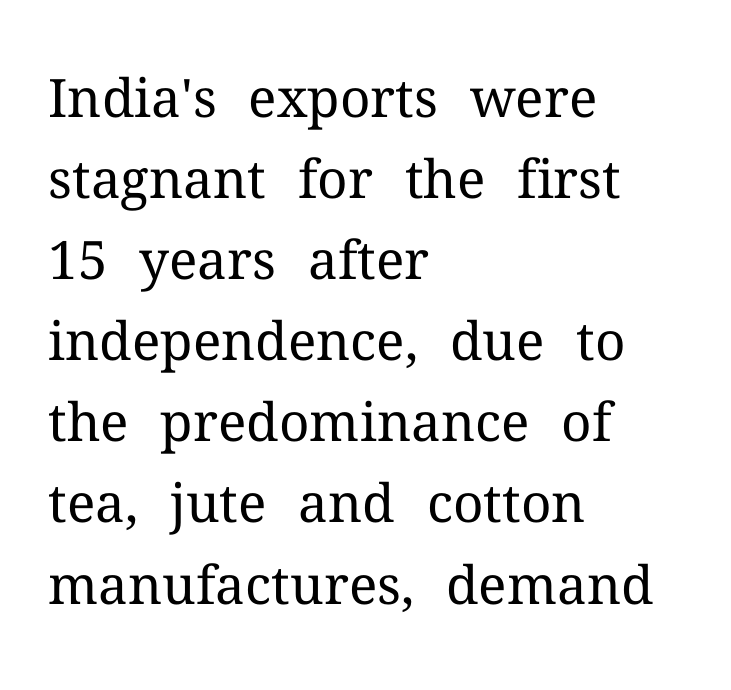
No letter is thick-stroked: the sample isn't bold. This sample has the flowing, uneven cadence of proportional lettering. This rendering features lettering with no underline. The rendering shows small feet on the letterforms — a serif design. The typography opts for an upright posture over an oblique one.
